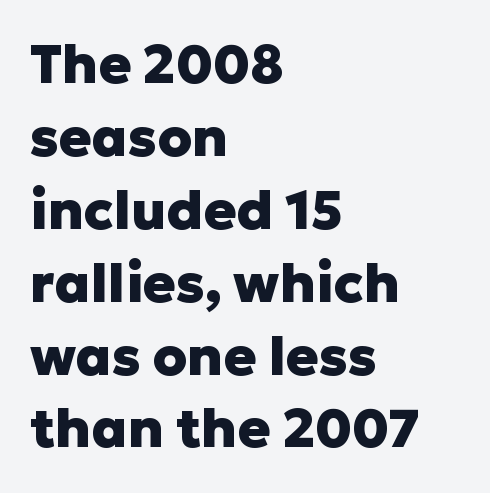
{"serif": "no", "italic": "no", "bold": "yes", "weight": "heavy", "width": "normal", "stroke_contrast": "low", "x_height": "medium", "monospaced": "no", "underline": "no", "align": "left", "line_spacing": "normal", "line_spacing_ratio": 1.35, "letter_spacing": "normal", "letter_spacing_em": 0.0, "glyph_px": 54}
